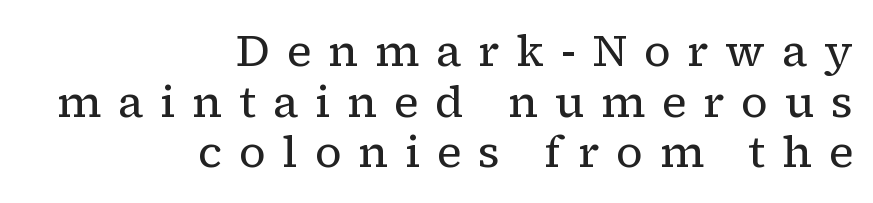
{"serif": "yes", "italic": "no", "bold": "no", "weight": "regular", "width": "normal", "stroke_contrast": "low", "x_height": "medium", "monospaced": "no", "underline": "no", "align": "right", "line_spacing": "tight", "line_spacing_ratio": 1.15, "letter_spacing": "wide", "letter_spacing_em": 0.38, "glyph_px": 44}
